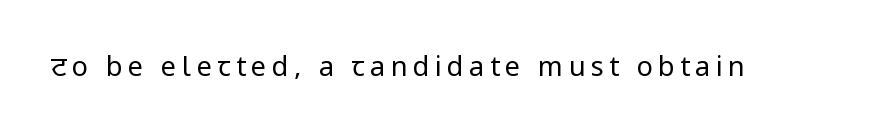
Q: Is the text bold? A: No.
Q: Is the text italic (slanted)? A: No, it is upright.
Q: Is the text underlined? A: No.
Q: Is the spacing between letters normal or unusually wide? A: Unusually wide.
